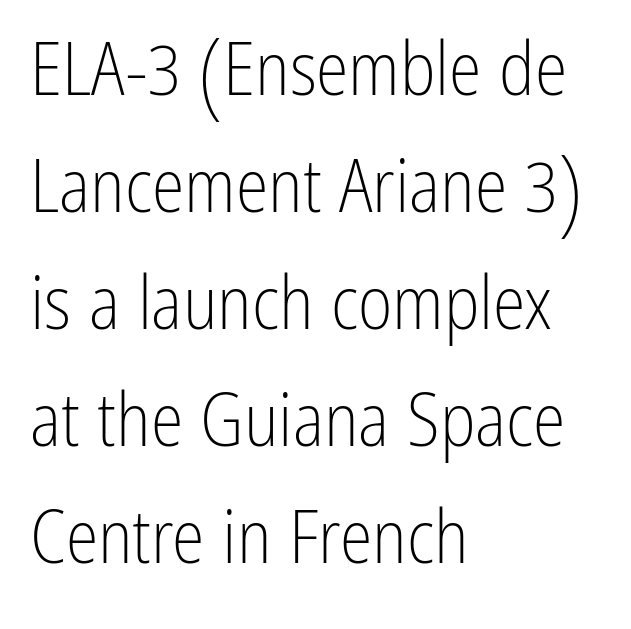
The image shows 74 px light, condensed sans-serif type, upright; set left-aligned, normal line spacing (1.58x), normal letter spacing, not underlined; low stroke contrast and a medium x-height.
